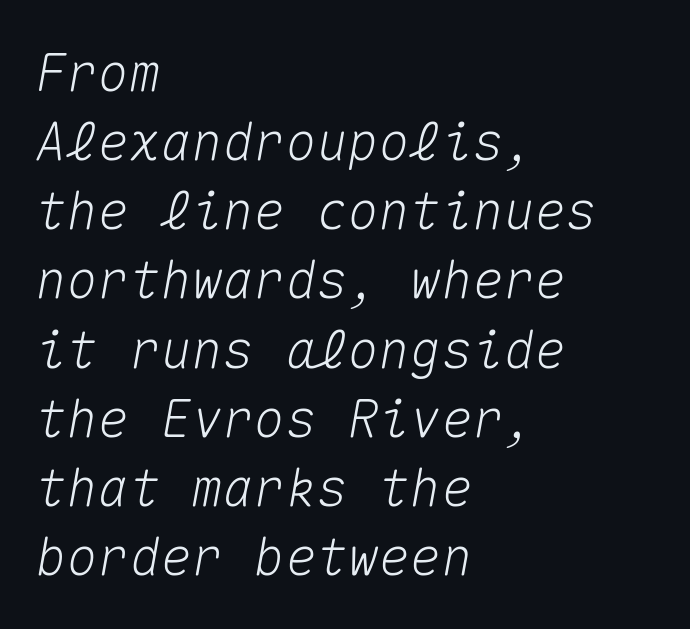
The image shows 52 px text type, italic (leaning right), monospaced; set left-aligned, normal line spacing (1.33x), normal letter spacing, not underlined; medium stroke contrast and a medium x-height.
